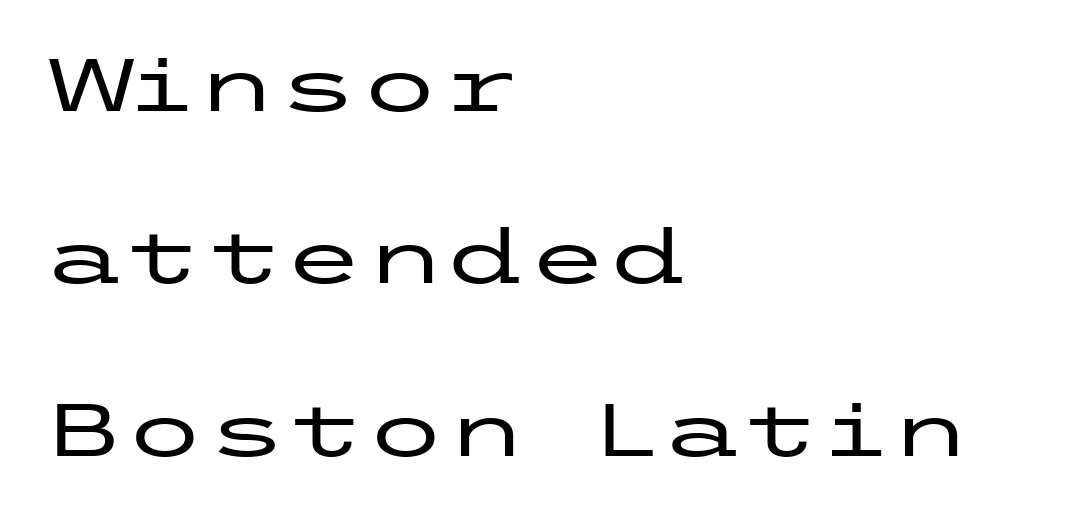
The image shows 74 px wide sans-serif type, upright; set left-aligned, loose line spacing (2.33x), normal letter spacing, not underlined; low stroke contrast and a medium x-height.
